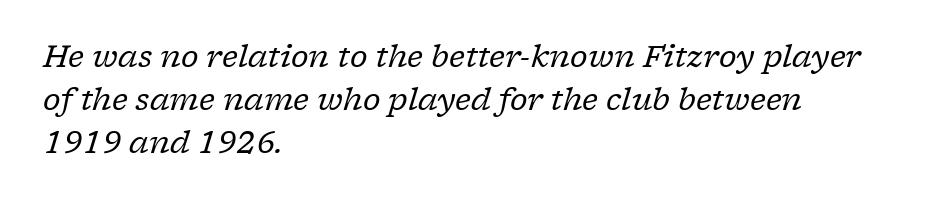
The image shows 30 px regular-weight serif type, italic (leaning right); set left-aligned, normal line spacing (1.43x), normal letter spacing, not underlined; low stroke contrast and a medium x-height.
